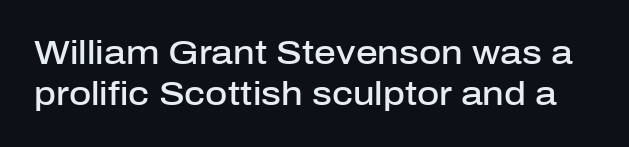
The space directly below the letters is spotless. In terms of letterspacing, this is plain default setting. Style check: upright. Heft: intermediate — a semibold. This sample has the flowing, uneven cadence of proportional lettering. In terms of letterform style, serifs are entirely absent.
